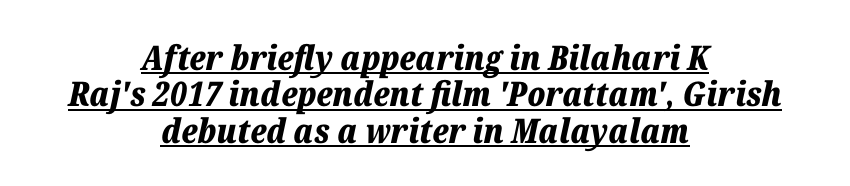
A typesetter would call this leading minimal, almost set solid. Does extra space separate the letters? No, they use regular spacing. Character widths vary here, with narrow letters taking less room than wide ones. Each line is balanced around a shared central axis.
